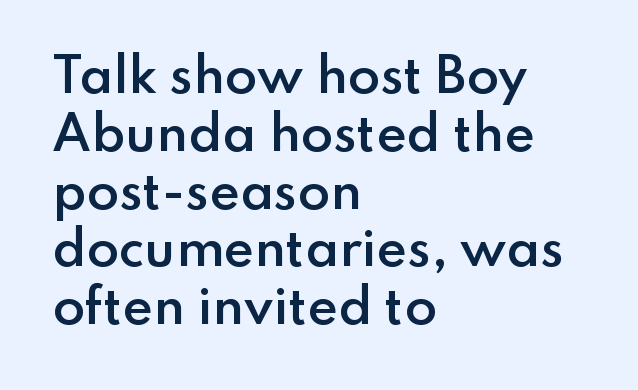
In CSS terms this would be text-align: left. What weight is shown? A semibold, between regular and bold. Character widths vary here, with narrow letters taking less room than wide ones. Glyph-to-glyph distance matches everyday printed text.
